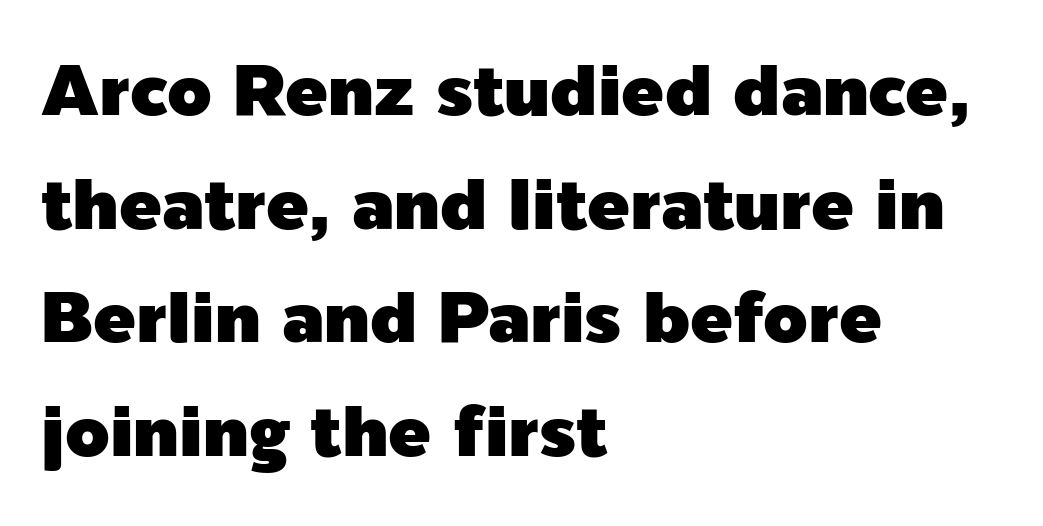
{"serif": "no", "italic": "no", "width": "normal", "x_height": "medium", "monospaced": "no", "underline": "no", "align": "left", "line_spacing": "normal", "line_spacing_ratio": 1.6, "letter_spacing": "normal", "letter_spacing_em": 0.0, "glyph_px": 71}
